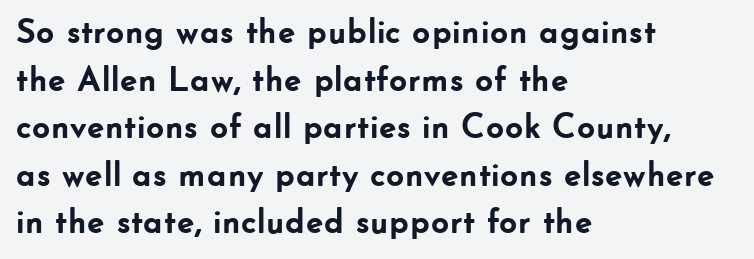
A normal amount of white space separates one row of letters from the next. Looks like regular typesetting: each glyph gets only the width it needs. Check the space under the baseline: it is left empty. Notice how the passage keeps a crisp vertical edge on the left only. Regarding serifs, this sample does without them.
